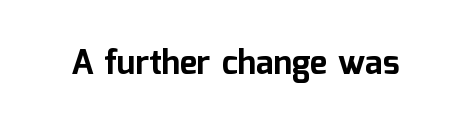
You'd pick this weight for a headline — it's a proper bold. I'd call this a sans setting — the letters go barefoot. The area under the type is left untouched. Spacing verdict: proportional, widths tailored to each character. The line texture is even and compact thanks to regular tracking. These lines were composed using upright roman letters.
